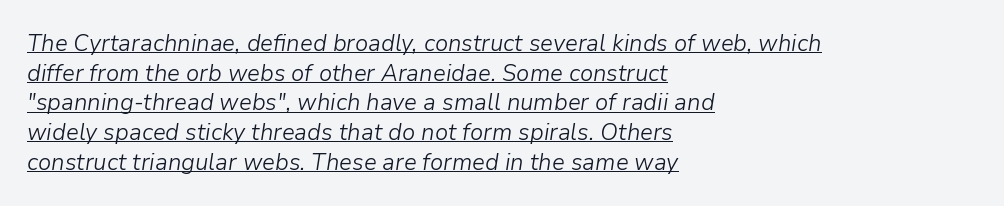
The image shows 23 px text type, italic (leaning right); set left-aligned, normal line spacing (1.29x), normal letter spacing, underlined.
